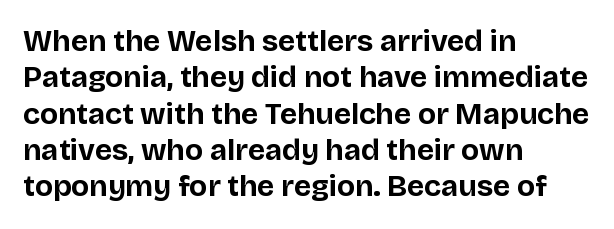
Q: Is the text bold? A: Yes.
Q: Is the text italic (slanted)? A: No, it is upright.
Q: Is the typeface a serif or a sans-serif typeface? A: Sans-serif.
Q: Is the text underlined? A: No.
Q: How is the paragraph aligned? A: Left-aligned.
Q: Is the spacing between letters normal or unusually wide? A: Normal.
Q: Width (condensed, normal, or wide)? A: Normal.
Q: Stroke contrast? A: Low.
Q: x-height? A: Large.
Q: Monospaced? A: No.
